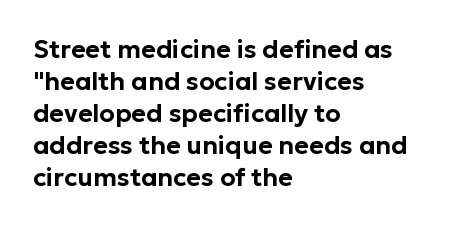
Summary of vertical rhythm: regular, with standard interline spacing. The string is rendered with underlining switched off. This rendering uses left alignment, leaving the right contour irregular. The lettering stays uniformly vertical, giving the passage a roman look. The horizontal fit of the characters is conventional and even.
